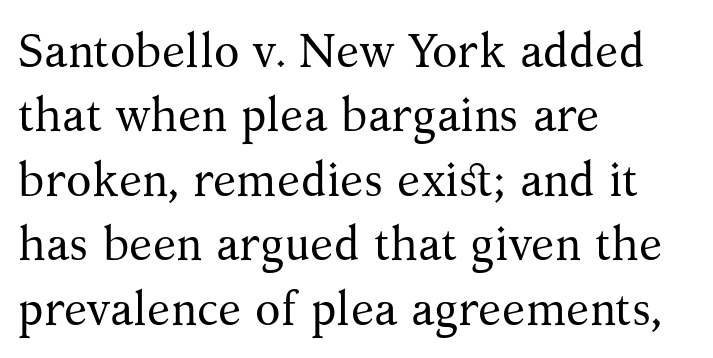
Q: Is the text bold? A: No.
Q: Is the text italic (slanted)? A: No, it is upright.
Q: Is the typeface a serif or a sans-serif typeface? A: Serif.
Q: Is the text underlined? A: No.
Q: How is the paragraph aligned? A: Left-aligned.
Q: Is the spacing between letters normal or unusually wide? A: Normal.
Q: Is the spacing between lines tight, normal or loose? A: Normal.
Q: Width (condensed, normal, or wide)? A: Normal.
Q: Stroke contrast? A: Medium.
Q: x-height? A: Medium.
Q: Monospaced? A: No.
